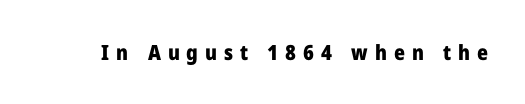
Q: Is the text bold? A: Yes.
Q: Is the text italic (slanted)? A: No, it is upright.
Q: Is the text underlined? A: No.
Q: Is the spacing between letters normal or unusually wide? A: Unusually wide.
